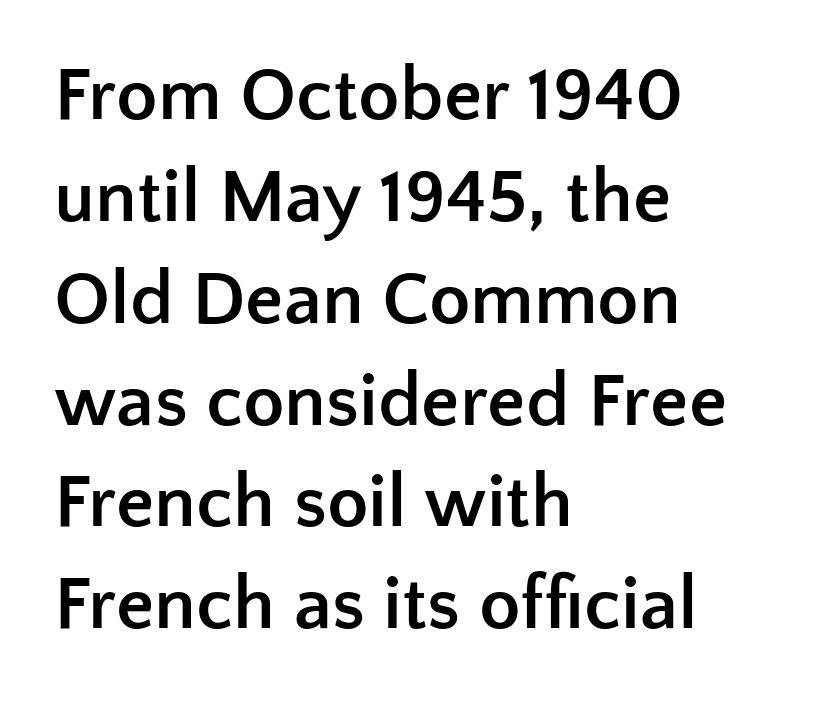
Q: Is the text bold? A: Yes.
Q: Is the text italic (slanted)? A: No, it is upright.
Q: Is the typeface a serif or a sans-serif typeface? A: Sans-serif.
Q: Is the text underlined? A: No.
Q: How is the paragraph aligned? A: Left-aligned.
Q: Is the spacing between letters normal or unusually wide? A: Normal.
Q: Is the spacing between lines tight, normal or loose? A: Normal.
Q: Width (condensed, normal, or wide)? A: Normal.
Q: Stroke contrast? A: Low.
Q: x-height? A: Medium.
Q: Monospaced? A: No.
